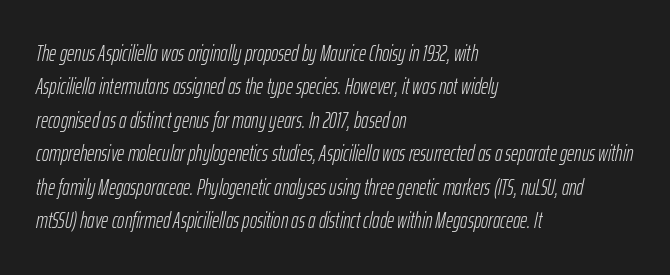
Observe the lean: these are italic letterforms. Stroke thickness stays within the range of a standard reading face or lighter. Horizontal alignment here is leftward, the default for most running prose. Default kerning and tracking; the words read as compact shapes. The gap between lines stays unmarked. The rendering uses a moderate line-height, typical for paragraphs.
